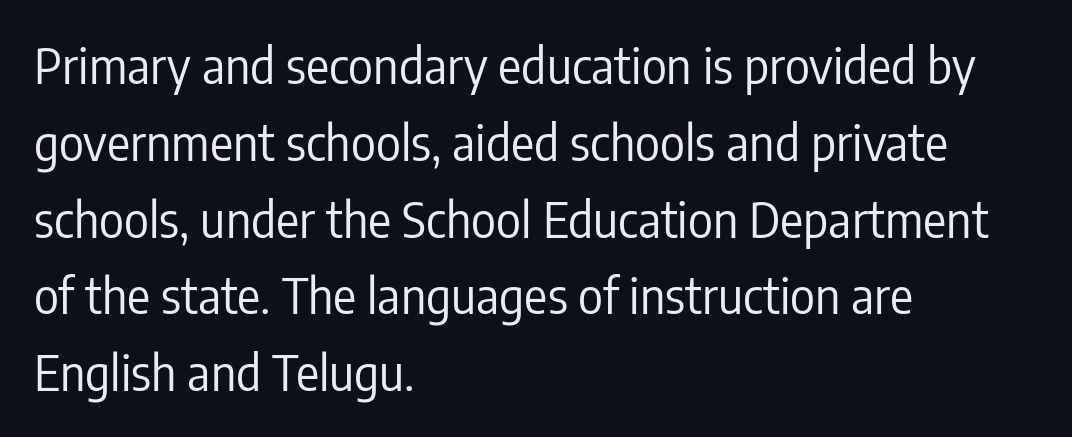
The image shows 48 px regular-weight, condensed sans-serif type, upright; set left-aligned, normal line spacing (1.6x), normal letter spacing, not underlined; low stroke contrast and a medium x-height.
